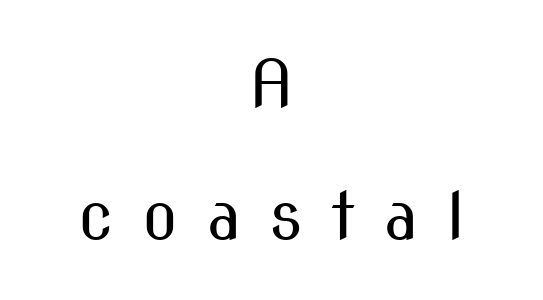
Q: Is the text bold? A: No.
Q: Is the text italic (slanted)? A: No, it is upright.
Q: Is the typeface a serif or a sans-serif typeface? A: Sans-serif.
Q: Is the text underlined? A: No.
Q: How is the paragraph aligned? A: Centered.
Q: Is the spacing between letters normal or unusually wide? A: Unusually wide.
Q: Is the spacing between lines tight, normal or loose? A: Loose.
Q: Width (condensed, normal, or wide)? A: Condensed.
Q: Stroke contrast? A: Medium.
Q: x-height? A: Medium.
Q: Monospaced? A: No.
